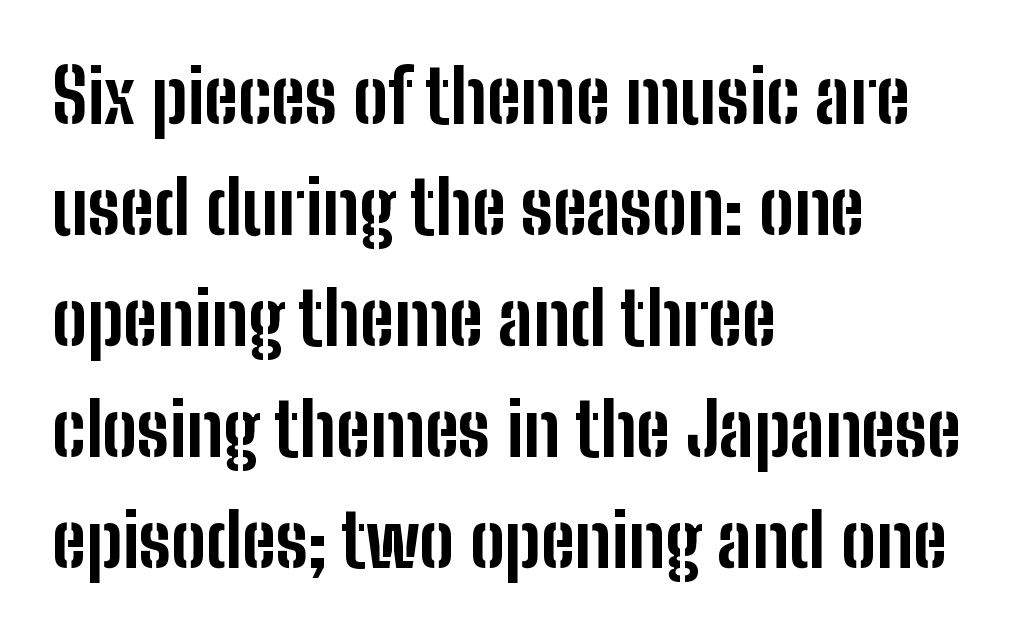
There is no visible air inserted between adjacent glyphs. The passage is arranged the way most books set body copy — flush left. Font category for this specimen: sans-serif. Weight check: bold — yes, fully.
